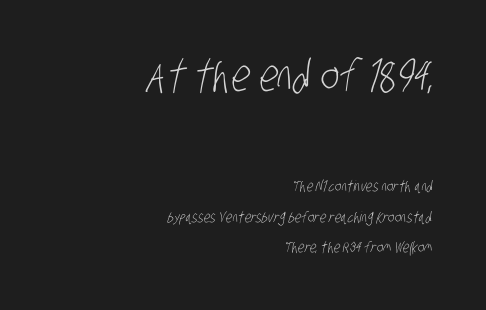
{"serif": "no", "bold": "no", "weight": "light", "width": "condensed", "stroke_contrast": "low", "x_height": "large", "monospaced": "no", "underline": "no", "align": "right", "line_spacing": "loose", "line_spacing_ratio": 2.04, "letter_spacing": "normal", "letter_spacing_em": 0.0, "larger_block": "first", "size_ratio": 2.93, "glyph_px": 44}
